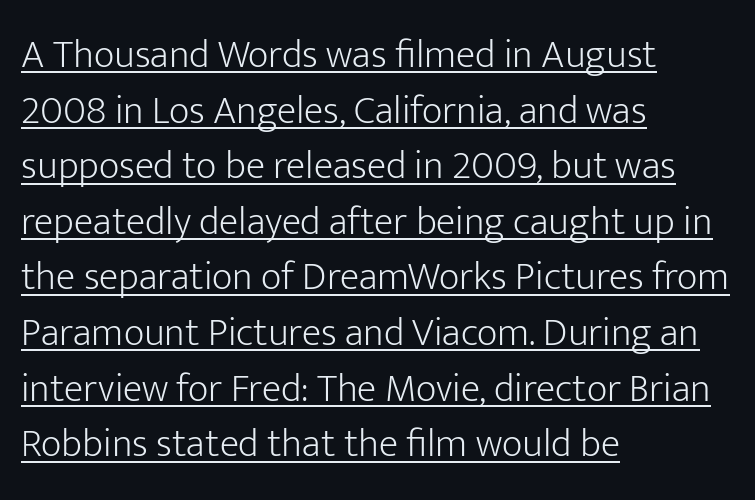
Each stroke keeps to a modest, everyday thickness or less. The axis of the letterforms is exactly vertical. Note the varied advance widths — an 'i' is clearly narrower than an 'm'. What stands out about the letter spacing? Nothing — it is the standard amount. Does a line run under the words? Yes, clearly. Notice how descenders clear the ascenders below comfortably — that's standard leading.
